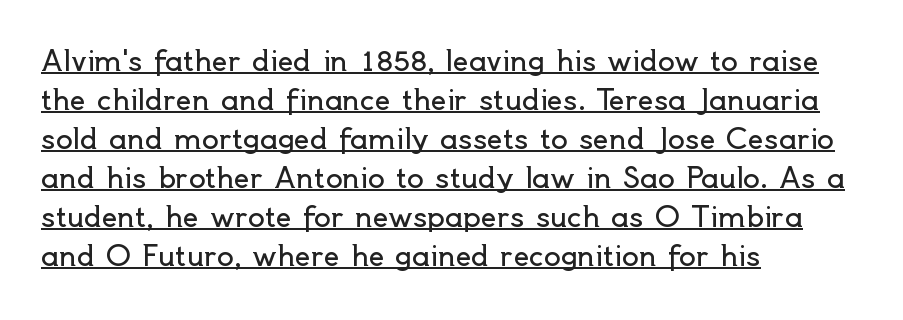
The image shows 28 px regular-weight sans-serif type, upright; set left-aligned, normal line spacing (1.39x), normal letter spacing, underlined; a small x-height.
